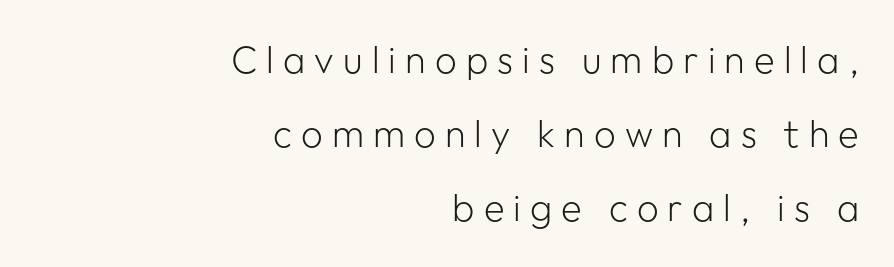
The face looks like a standard text weight, possibly lighter. The passage shown stacks its lines with a broad gap. The baseline area is clear. It's the straight-up-and-down kind of type. Students, note that the glyphs here are deliberately spaced far apart. Is this a fixed-width face? No — the glyphs have proportional, varying widths.
